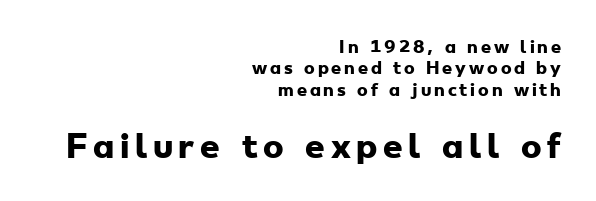
Q: Is the text bold? A: Yes.
Q: Is the typeface a serif or a sans-serif typeface? A: Sans-serif.
Q: Is the text underlined? A: No.
Q: How is the paragraph aligned? A: Right-aligned.
Q: Is the spacing between lines tight, normal or loose? A: Normal.
Q: Which block of text is set in a larger size, the first (top) or the second (bottom)? A: The second (bottom) one.
Q: Width (condensed, normal, or wide)? A: Wide.
Q: Stroke contrast? A: Low.
Q: x-height? A: Small.
Q: Monospaced? A: No.
